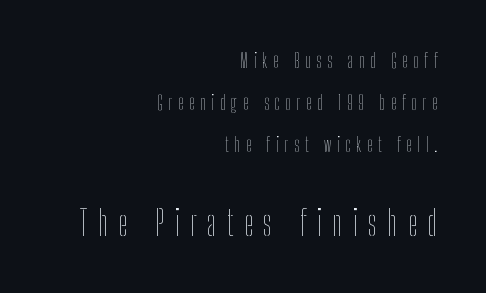
The image shows 34 px thin, condensed type, upright; set right-aligned, loose line spacing (2.2x), unusually wide letter spacing (+0.31 em), not underlined; the second (bottom) block is 1.79x larger; low stroke contrast and a medium x-height.
